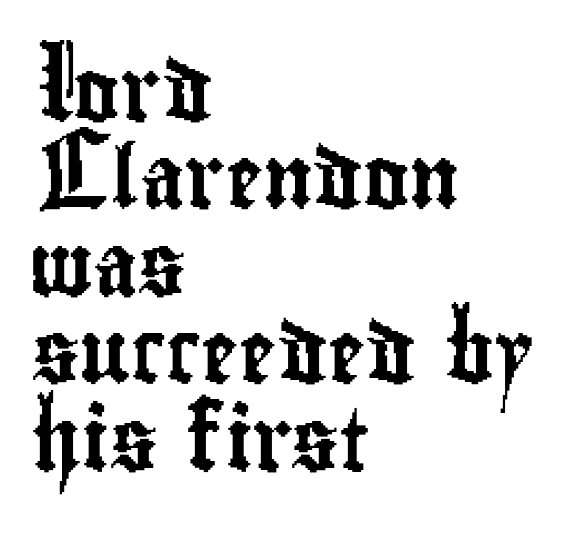
The image shows 62 px condensed sans-serif type, upright; set left-aligned, normal line spacing (1.41x), normal letter spacing, not underlined; low stroke contrast and a small x-height.
